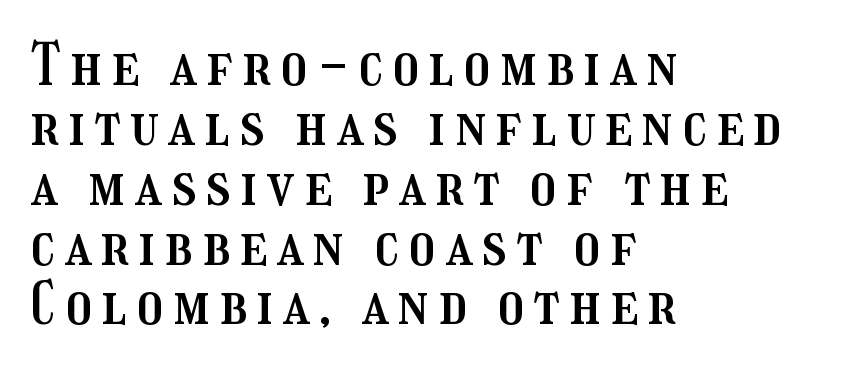
Q: Is the text italic (slanted)? A: No, it is upright.
Q: Is the text underlined? A: No.
Q: How is the paragraph aligned? A: Left-aligned.
Q: Is the spacing between lines tight, normal or loose? A: Tight.
Q: Width (condensed, normal, or wide)? A: Condensed.
Q: Stroke contrast? A: Medium.
Q: x-height? A: Medium.
Q: Monospaced? A: No.
